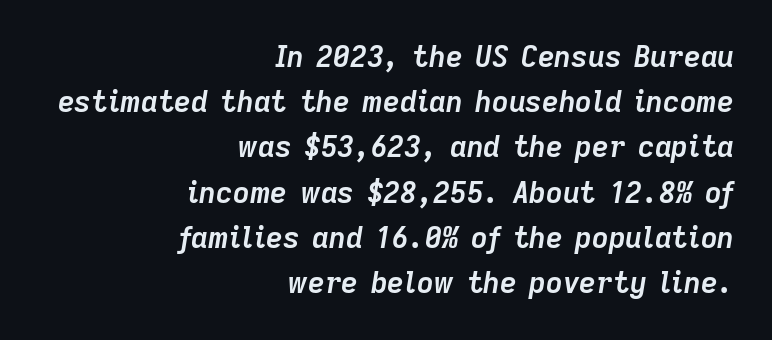
The image shows 29 px semibold type, italic (leaning right); set right-aligned, normal line spacing (1.56x), normal letter spacing, not underlined; low stroke contrast and a medium x-height.
